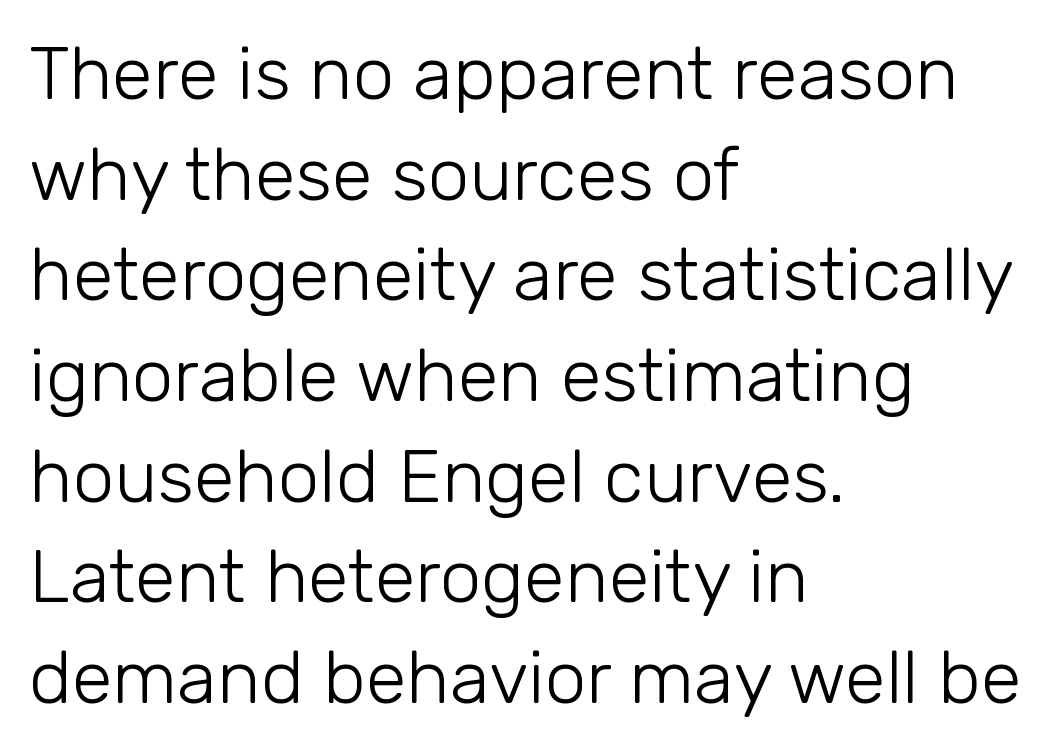
{"serif": "no", "italic": "no", "bold": "no", "weight": "light", "width": "normal", "stroke_contrast": "low", "x_height": "medium", "monospaced": "no", "underline": "no", "align": "left", "line_spacing": "normal", "line_spacing_ratio": 1.36, "letter_spacing": "normal", "letter_spacing_em": 0.0, "glyph_px": 74}
